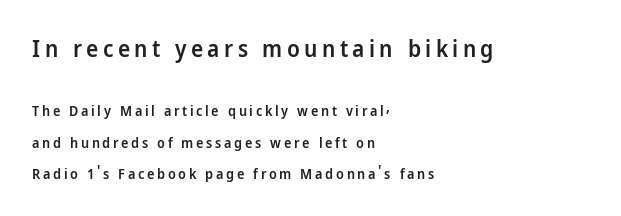
Firm but not heavy-handed strokes: this text is semibold. A great deal of white space separates one row of letters from the next. Italic? Not at all — the glyphs are vertical. Honestly, there is no underline to notice here at all. Size hierarchy here favors the leading block over the trailing one.
